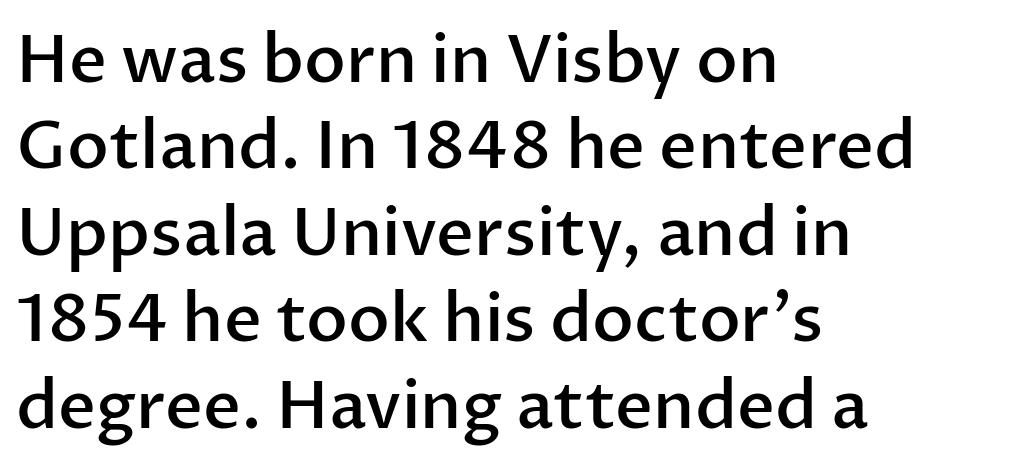
{"serif": "no", "italic": "no", "bold": "semi", "weight": "semibold", "width": "normal", "stroke_contrast": "low", "x_height": "medium", "monospaced": "no", "underline": "no", "align": "left", "line_spacing": "normal", "line_spacing_ratio": 1.31, "letter_spacing": "normal", "letter_spacing_em": 0.0, "glyph_px": 66}
